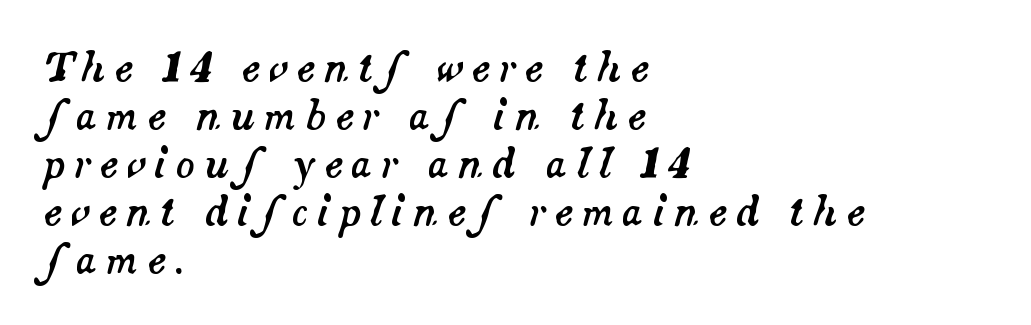
Q: Is the text italic (slanted)? A: Yes, it leans right by about 14 degrees.
Q: Is the text underlined? A: No.
Q: How is the paragraph aligned? A: Left-aligned.
Q: Is the spacing between letters normal or unusually wide? A: Unusually wide.
Q: Width (condensed, normal, or wide)? A: Normal.
Q: Stroke contrast? A: Medium.
Q: x-height? A: Small.
Q: Monospaced? A: No.
